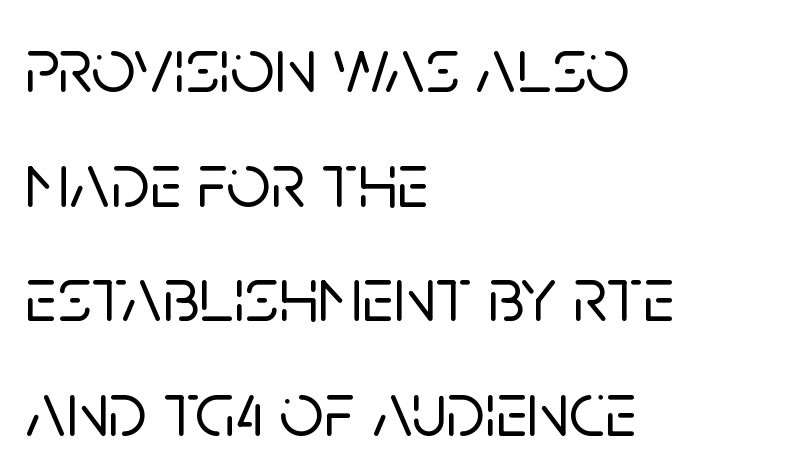
{"serif": "no", "italic": "no", "width": "normal", "stroke_contrast": "low", "x_height": "large", "monospaced": "no", "underline": "no", "align": "left", "line_spacing": "normal", "line_spacing_ratio": 1.47, "letter_spacing": "normal", "letter_spacing_em": 0.0, "glyph_px": 78}
